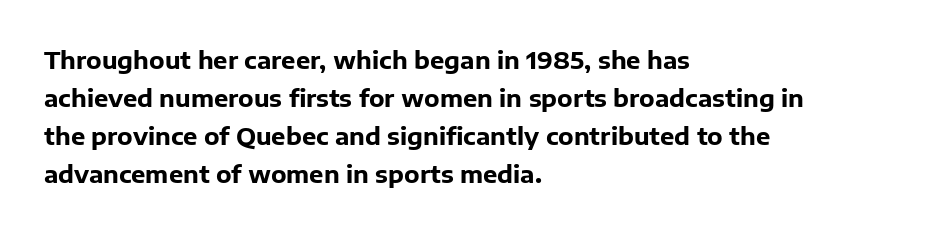
Q: Is the text bold? A: Yes.
Q: Is the text italic (slanted)? A: No, it is upright.
Q: Is the text underlined? A: No.
Q: How is the paragraph aligned? A: Left-aligned.
Q: Is the spacing between letters normal or unusually wide? A: Normal.
Q: Is the spacing between lines tight, normal or loose? A: Normal.
